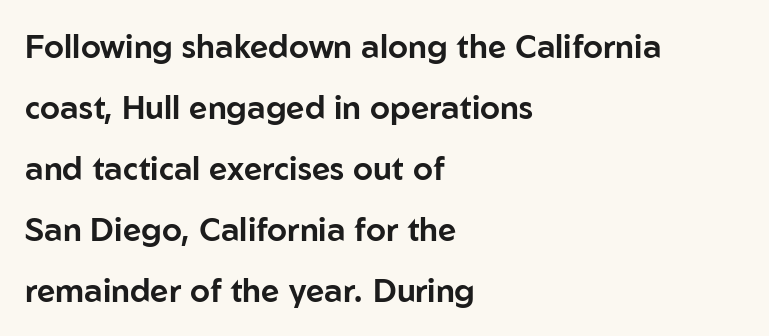
{"serif": "no", "italic": "no", "width": "normal", "stroke_contrast": "low", "x_height": "medium", "monospaced": "no", "underline": "no", "align": "left", "line_spacing": "loose", "line_spacing_ratio": 1.91, "letter_spacing": "normal", "letter_spacing_em": 0.0, "glyph_px": 32}
